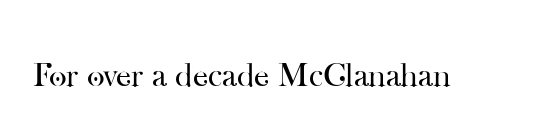
{"serif": "yes", "italic": "no", "bold": "no", "weight": "regular", "width": "normal", "stroke_contrast": "high", "x_height": "small", "monospaced": "no", "underline": "no", "letter_spacing": "normal", "letter_spacing_em": 0.0, "glyph_px": 34}
